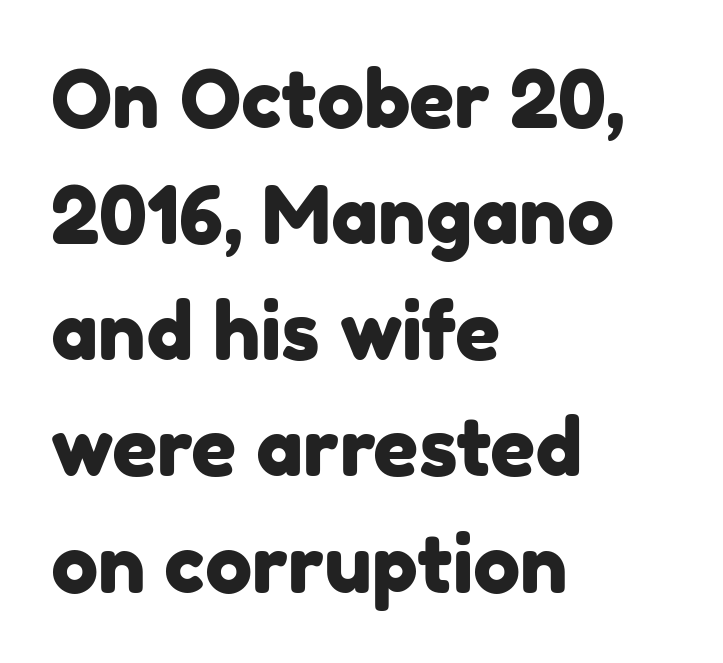
What kind of face is this? One without serifs — a sans. The glyphs are unaccompanied by any horizontal stroke below them. Notice how descenders clear the ascenders below comfortably — that's standard leading. Proportional: the letters do not fall into vertical columns. Look at the tracking — it's just the regular setting, nothing added.
